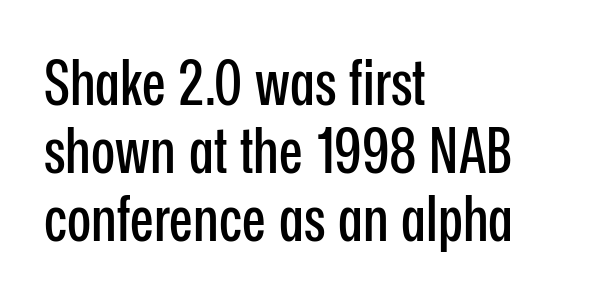
{"serif": "no", "italic": "no", "width": "condensed", "stroke_contrast": "low", "x_height": "medium", "monospaced": "no", "underline": "no", "align": "left", "line_spacing": "tight", "line_spacing_ratio": 1.08, "letter_spacing": "normal", "letter_spacing_em": 0.0, "glyph_px": 63}
